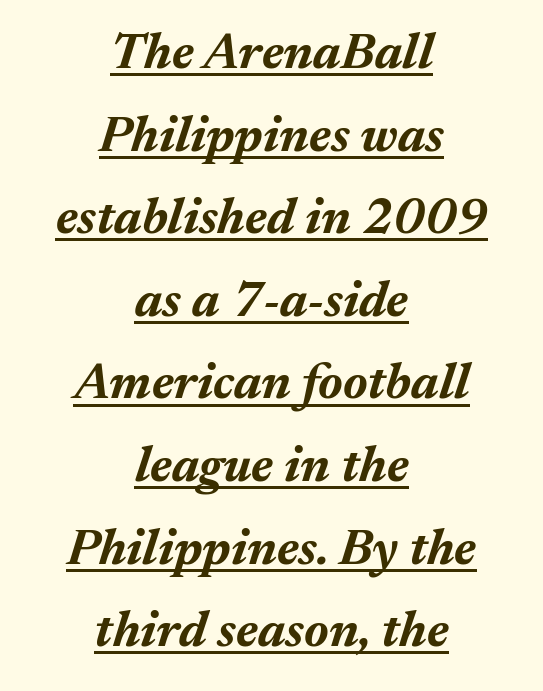
Q: Is the text bold? A: Yes.
Q: Is the text italic (slanted)? A: Yes, it leans right by about 17 degrees.
Q: Is the text underlined? A: Yes.
Q: How is the paragraph aligned? A: Centered.
Q: Is the spacing between letters normal or unusually wide? A: Normal.
Q: Is the spacing between lines tight, normal or loose? A: Normal.
Q: Width (condensed, normal, or wide)? A: Normal.
Q: Stroke contrast? A: Medium.
Q: x-height? A: Medium.
Q: Monospaced? A: No.
